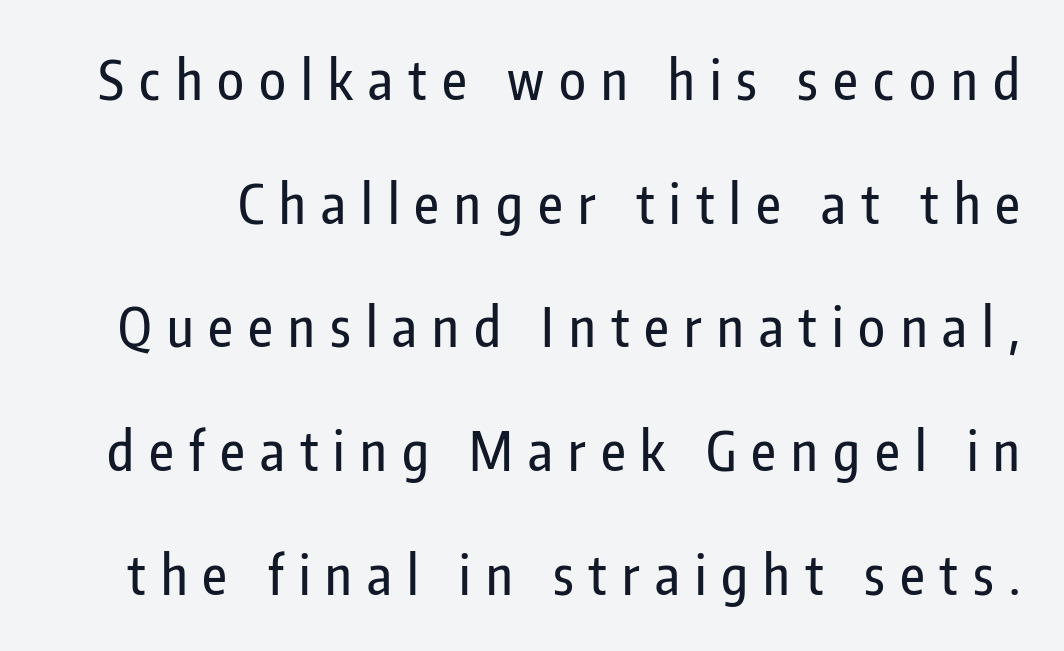
The strip under each line holds only bare page. These lines have a slow, spaced-out rhythm from letter to letter. Students, observe: this is what heavily led, spacious text looks like. Every character sits straight up, as roman type does. A typesetter would call this proportional, since set widths differ per character. Check where the strokes stop: nothing finishes them off — pure sans.
